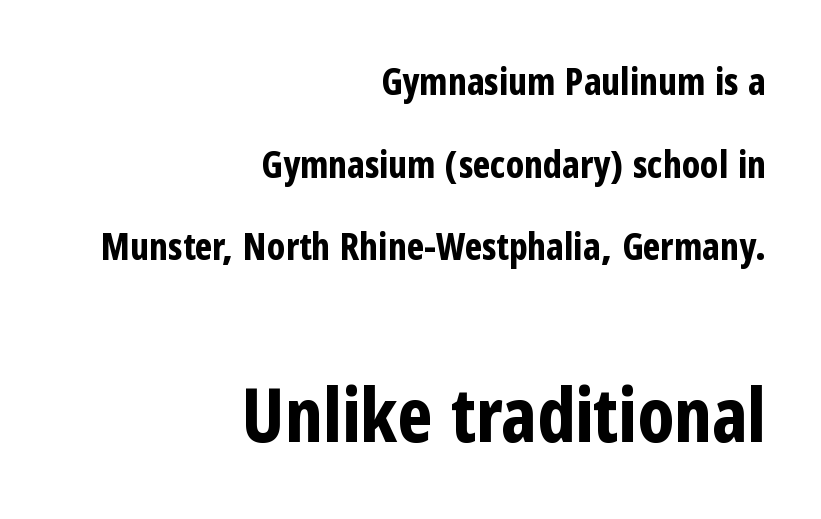
{"serif": "no", "italic": "no", "bold": "yes", "weight": "bold", "width": "condensed", "stroke_contrast": "low", "x_height": "medium", "monospaced": "no", "underline": "no", "align": "right", "line_spacing": "loose", "line_spacing_ratio": 2.23, "letter_spacing": "normal", "letter_spacing_em": 0.0, "larger_block": "second", "size_ratio": 2.0, "glyph_px": 74}
